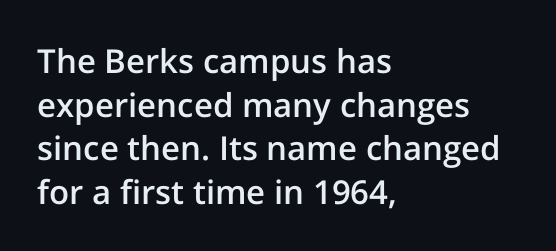
The image shows 33 px semibold sans-serif type, upright; set left-aligned, normal line spacing (1.32x), normal letter spacing, not underlined; low stroke contrast and a medium x-height.
